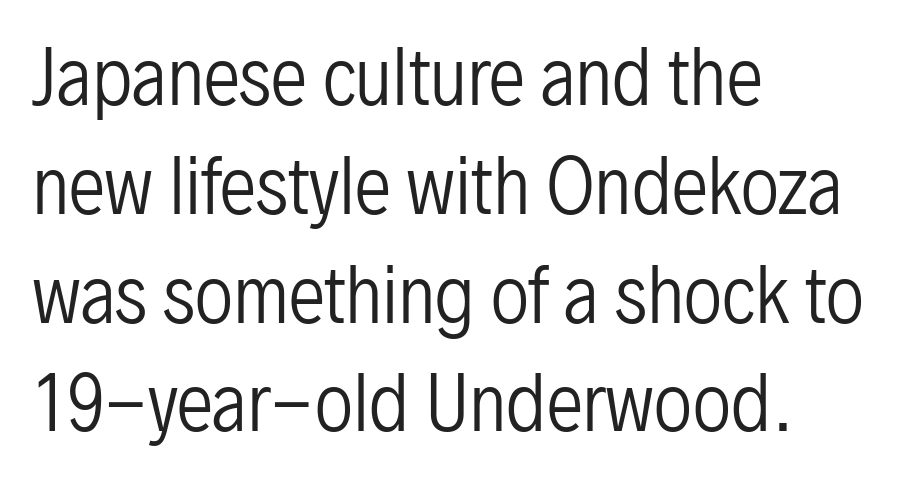
{"serif": "no", "italic": "no", "bold": "no", "weight": "regular", "width": "condensed", "stroke_contrast": "low", "x_height": "medium", "monospaced": "no", "underline": "no", "align": "left", "line_spacing": "normal", "line_spacing_ratio": 1.47, "letter_spacing": "normal", "letter_spacing_em": 0.0, "glyph_px": 74}
